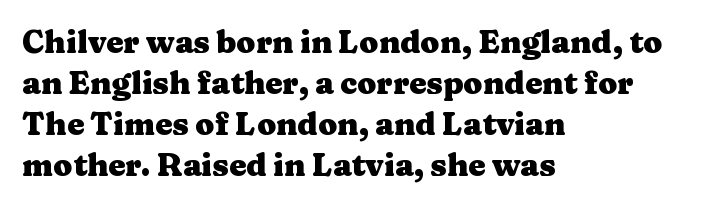
The image shows 31 px heavy, wide serif type, upright; set left-aligned, normal line spacing (1.32x), normal letter spacing, not underlined; medium stroke contrast and a medium x-height.
